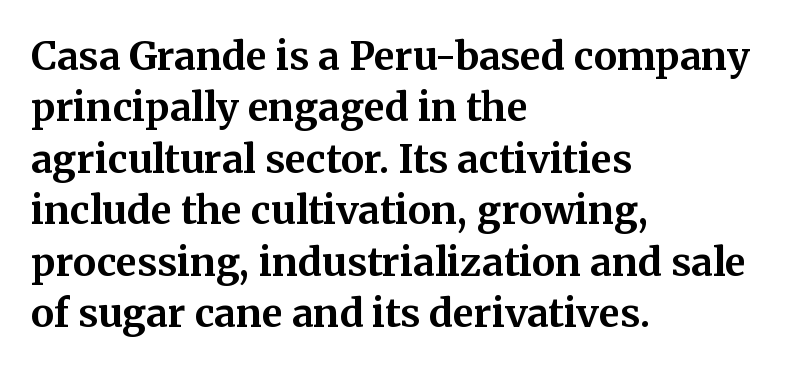
{"serif": "yes", "italic": "no", "bold": "yes", "weight": "bold", "width": "normal", "stroke_contrast": "medium", "x_height": "medium", "monospaced": "no", "underline": "no", "align": "left", "line_spacing": "normal", "line_spacing_ratio": 1.32, "letter_spacing": "normal", "letter_spacing_em": 0.0, "glyph_px": 39}
